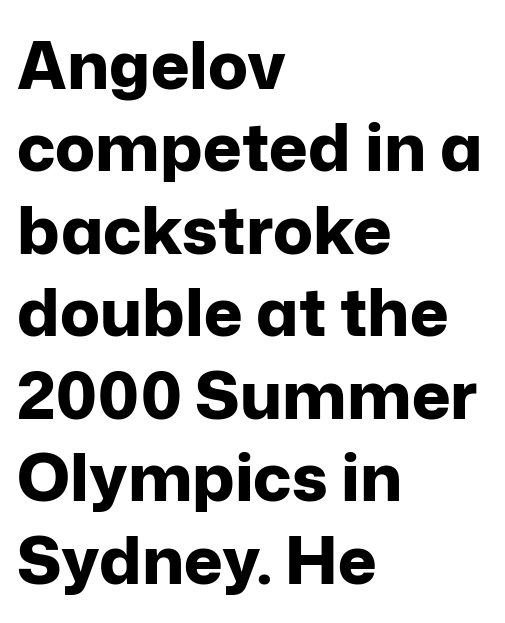
The image shows 66 px bold sans-serif type, upright; set left-aligned, normal line spacing (1.25x), normal letter spacing, not underlined; low stroke contrast and a medium x-height.
